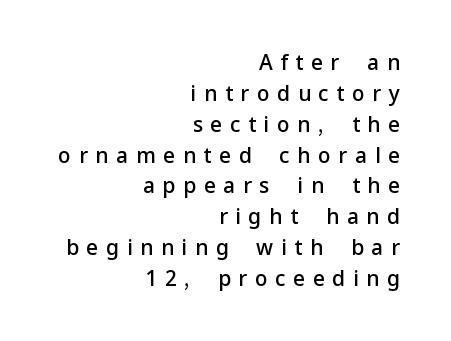
Q: Is the text bold? A: Semi-bold.
Q: Is the text italic (slanted)? A: No, it is upright.
Q: Is the text underlined? A: No.
Q: How is the paragraph aligned? A: Right-aligned.
Q: Is the spacing between letters normal or unusually wide? A: Unusually wide.
Q: Is the spacing between lines tight, normal or loose? A: Normal.
